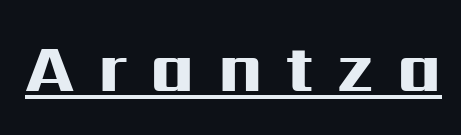
Nothing sits at the stroke ends, so this counts as sans-serif. On the weight axis this lands at bold, roughly 700. This sample has the flowing, uneven cadence of proportional lettering. The axis of the letterforms is exactly vertical. Tracking value appears strongly positive — letters spread wide.
